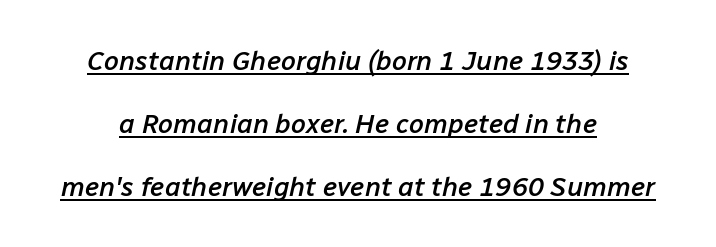
Q: Is the text bold? A: Semi-bold.
Q: Is the text italic (slanted)? A: Yes, it leans right by about 12 degrees.
Q: Is the text underlined? A: Yes.
Q: Is the spacing between letters normal or unusually wide? A: Normal.
Q: Is the spacing between lines tight, normal or loose? A: Loose.
